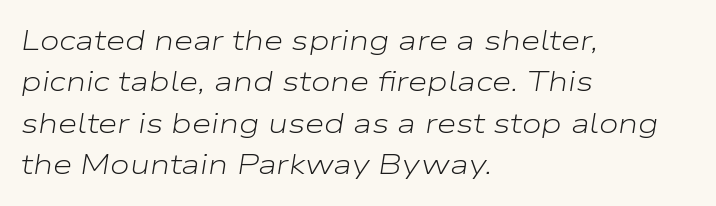
Q: Is the text bold? A: No.
Q: Is the text italic (slanted)? A: Yes, it leans right by about 9 degrees.
Q: Is the text underlined? A: No.
Q: How is the paragraph aligned? A: Left-aligned.
Q: Is the spacing between letters normal or unusually wide? A: Normal.
Q: Is the spacing between lines tight, normal or loose? A: Normal.
Q: Width (condensed, normal, or wide)? A: Wide.
Q: Stroke contrast? A: Low.
Q: x-height? A: Medium.
Q: Monospaced? A: No.
